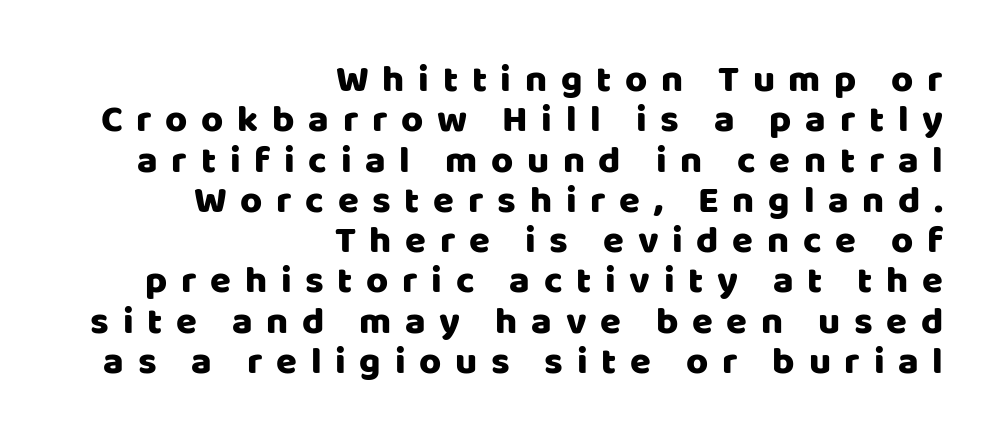
{"serif": "no", "italic": "no", "width": "normal", "stroke_contrast": "low", "x_height": "large", "monospaced": "no", "underline": "no", "align": "right", "line_spacing": "tight", "line_spacing_ratio": 1.06, "letter_spacing": "wide", "letter_spacing_em": 0.36, "glyph_px": 38}
